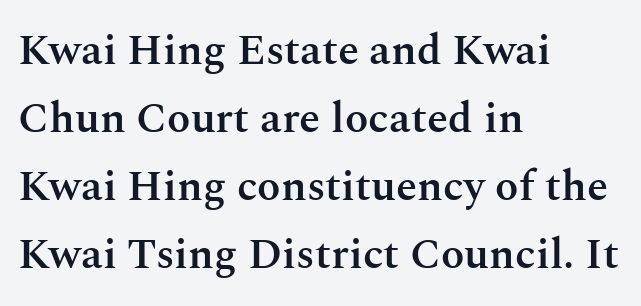
{"serif": "yes", "italic": "no", "bold": "semi", "weight": "semibold", "width": "normal", "stroke_contrast": "medium", "x_height": "medium", "monospaced": "no", "underline": "no", "align": "left", "line_spacing": "normal", "line_spacing_ratio": 1.58, "letter_spacing": "normal", "letter_spacing_em": 0.0, "glyph_px": 43}
